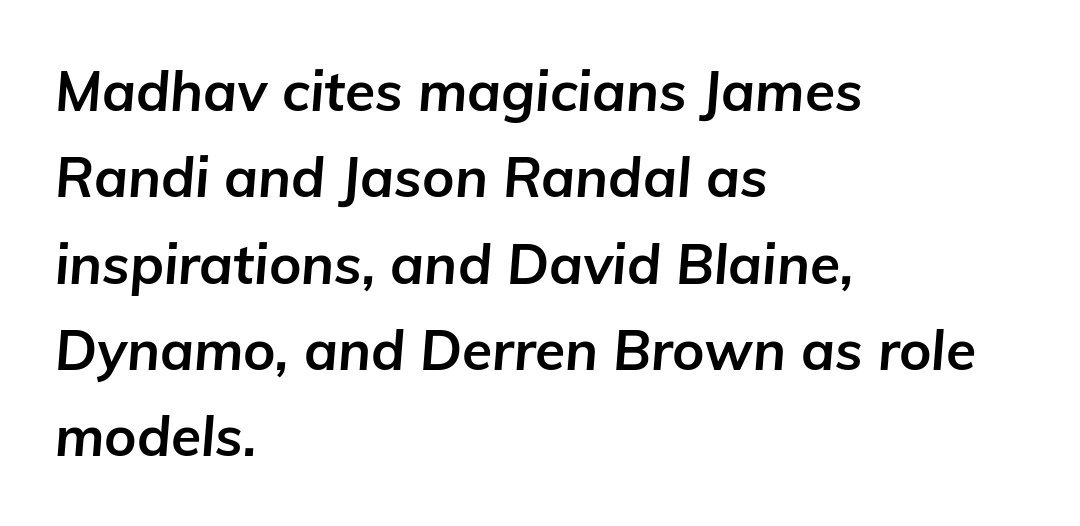
The image shows 55 px bold type, italic (leaning right); set left-aligned, normal line spacing (1.57x), normal letter spacing, not underlined; low stroke contrast and a medium x-height.
